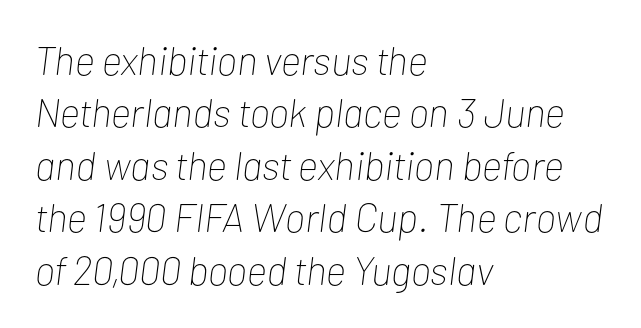
Q: Is the text bold? A: No.
Q: Is the text italic (slanted)? A: Yes, it leans right by about 7 degrees.
Q: Is the text underlined? A: No.
Q: How is the paragraph aligned? A: Left-aligned.
Q: Is the spacing between letters normal or unusually wide? A: Normal.
Q: Is the spacing between lines tight, normal or loose? A: Normal.
Q: Width (condensed, normal, or wide)? A: Condensed.
Q: Stroke contrast? A: Low.
Q: x-height? A: Medium.
Q: Monospaced? A: No.
